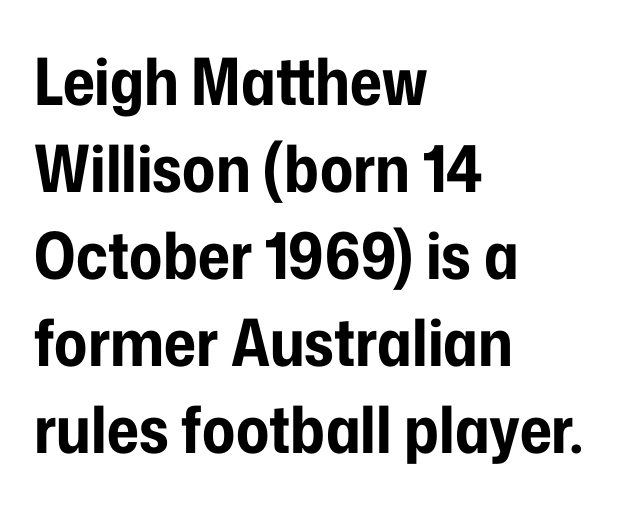
Does the lettering tilt? It doesn't — this is upright. The passage shown is typed in a proportional face where columns would drift. The rendering shows plain stroke endings on the letterforms — a sans-serif design. Students, note that the glyphs here touch the page at normal intervals. Plenty of ink on the page — the face is bold.
